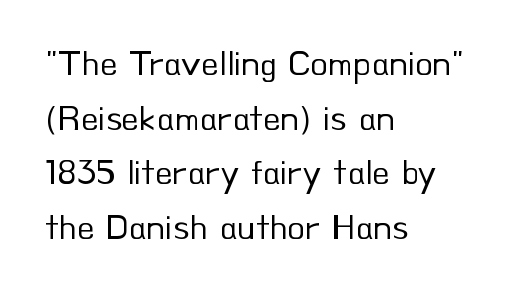
{"serif": "no", "italic": "no", "bold": "no", "weight": "regular", "width": "normal", "stroke_contrast": "low", "x_height": "small", "monospaced": "no", "underline": "no", "align": "left", "line_spacing": "normal", "line_spacing_ratio": 1.52, "letter_spacing": "normal", "letter_spacing_em": 0.0, "glyph_px": 36}
